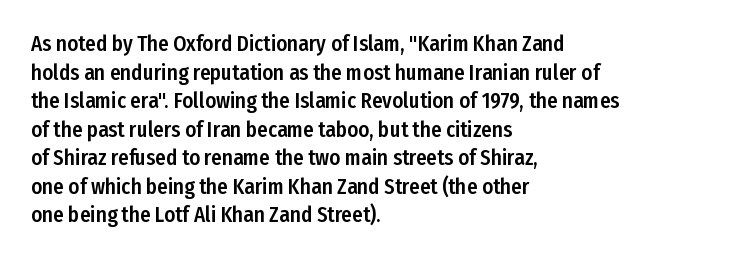
Q: Is the text italic (slanted)? A: No, it is upright.
Q: Is the text underlined? A: No.
Q: How is the paragraph aligned? A: Left-aligned.
Q: Is the spacing between letters normal or unusually wide? A: Normal.
Q: Is the spacing between lines tight, normal or loose? A: Normal.
